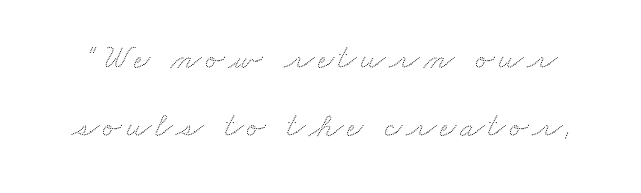
{"width": "wide", "stroke_contrast": "low", "x_height": "small", "monospaced": "no", "underline": "no", "line_spacing": "loose", "line_spacing_ratio": 1.95, "glyph_px": 35}
